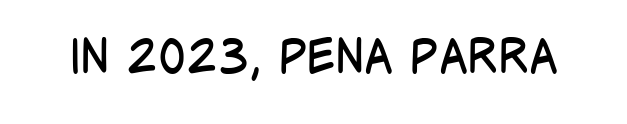
The image shows 47 px regular-weight, condensed sans-serif type, upright; set normal letter spacing, not underlined; low stroke contrast and a large x-height.
